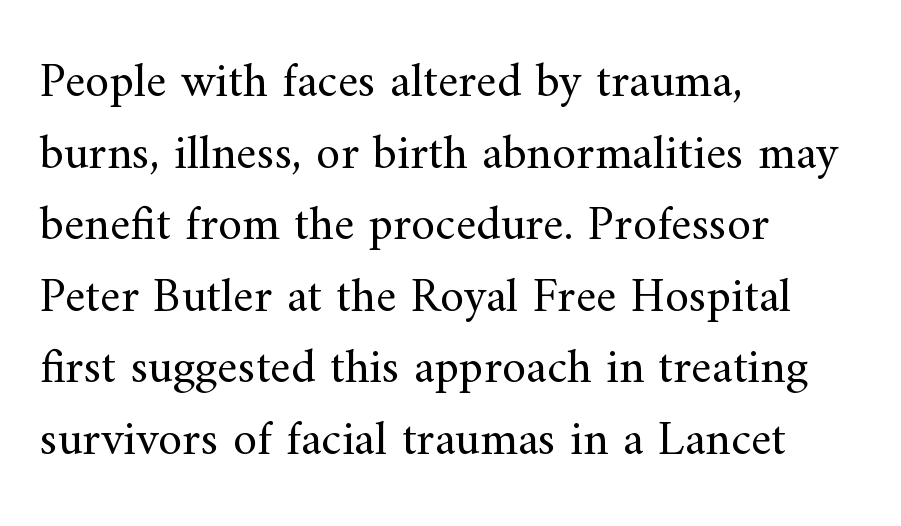
Summary of vertical rhythm: regular, with standard interline spacing. The face used here is proportionally spaced, like ordinary book or web type. Lines of text with bare space underneath. Standard letterfit; no display-style spreading of the glyphs. The rag falls on the right side of this text block.
